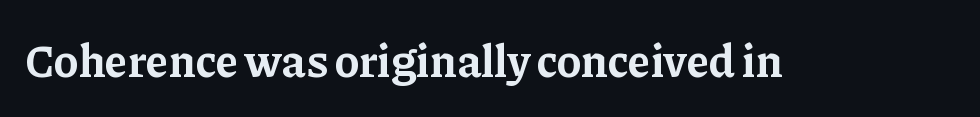
Q: Is the text bold? A: Yes.
Q: Is the text italic (slanted)? A: No, it is upright.
Q: Is the typeface a serif or a sans-serif typeface? A: Serif.
Q: Is the text underlined? A: No.
Q: Is the spacing between letters normal or unusually wide? A: Normal.
Q: Width (condensed, normal, or wide)? A: Normal.
Q: Stroke contrast? A: Low.
Q: x-height? A: Medium.
Q: Monospaced? A: No.
